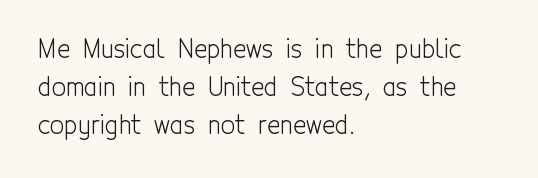
The image shows 25 px text type, upright; set left-aligned, normal line spacing (1.52x), normal letter spacing, not underlined.
